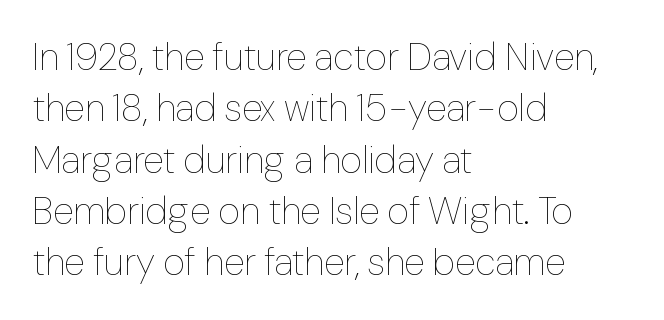
Horizontally, the lines are justified to the leading edge only. Weight: regular or lighter. Underlining? Definitely not there. You could not count columns in this text — the font is proportionally spaced. A normal amount of white space separates one row of letters from the next.
